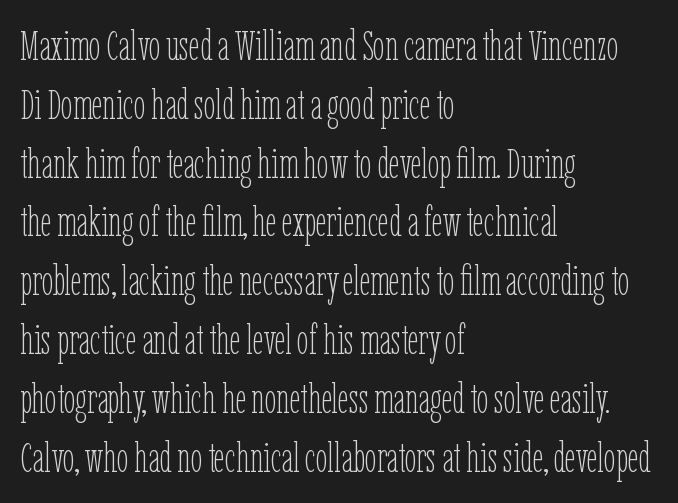
The image shows 42 px thin, condensed type, upright; set left-aligned, normal line spacing (1.4x), normal letter spacing, not underlined; low stroke contrast and a medium x-height.
